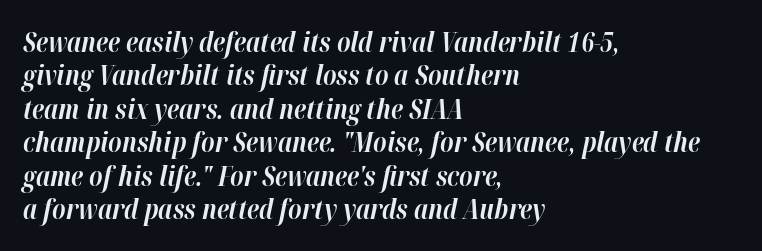
Q: Is the text bold? A: Yes.
Q: Is the text italic (slanted)? A: Yes, it leans right by about 12 degrees.
Q: Is the text underlined? A: No.
Q: How is the paragraph aligned? A: Left-aligned.
Q: Is the spacing between letters normal or unusually wide? A: Normal.
